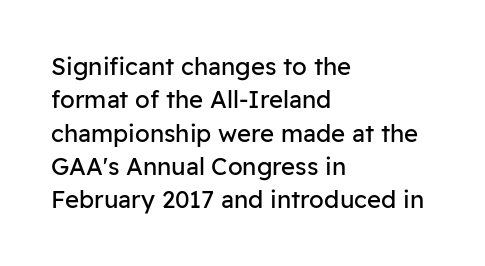
The image shows 24 px text type, upright; set left-aligned, normal line spacing (1.39x), normal letter spacing, not underlined.
